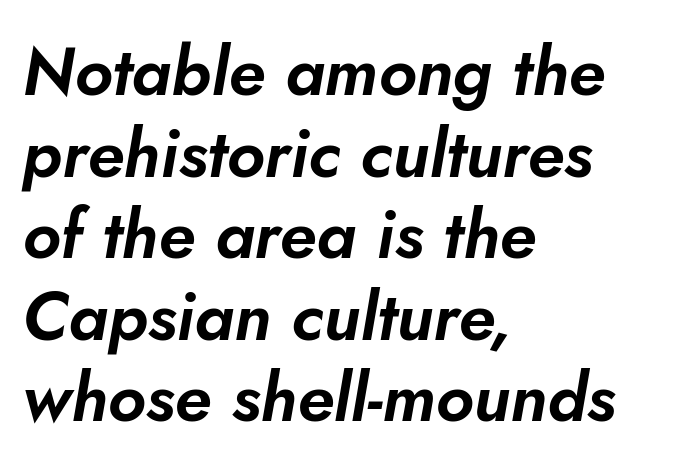
{"italic": "yes", "lean": "right", "slant_degrees": 10, "width": "normal", "stroke_contrast": "low", "x_height": "small", "monospaced": "no", "underline": "no", "align": "left", "line_spacing_ratio": 1.2, "letter_spacing": "normal", "letter_spacing_em": 0.0, "glyph_px": 68}
